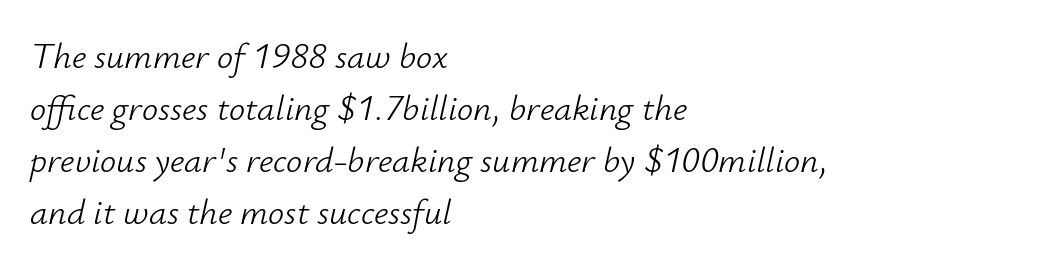
Caption: multi-line text, flush left, ragged right. Unmarked baselines from the first word to the last. Students, observe: this is what conventionally led text looks like. This rendering leaves character spacing at its baseline value. The rendering uses natural spacing where letterforms have individual widths.
